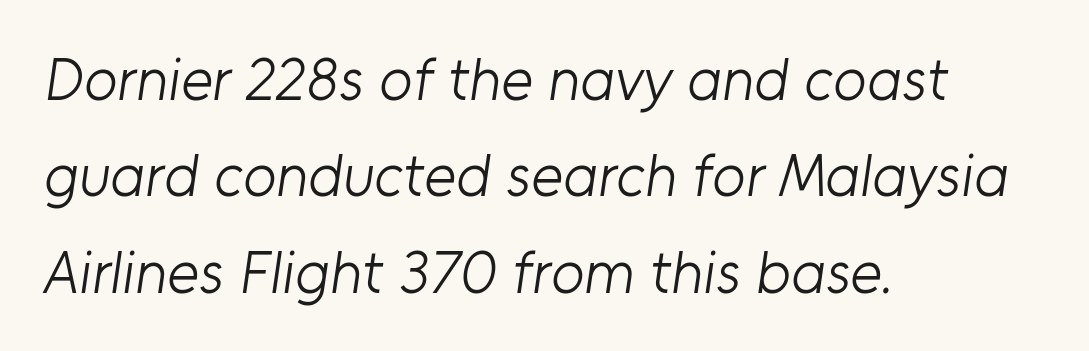
The image shows 61 px light sans-serif type; set left-aligned, normal line spacing (1.58x), normal letter spacing, not underlined; low stroke contrast and a medium x-height.
